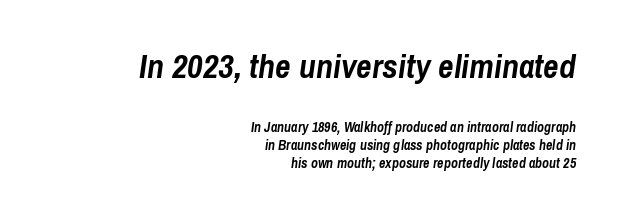
The image shows 34 px semibold, condensed type, italic (leaning right); set right-aligned, normal line spacing (1.31x), normal letter spacing, not underlined; the first (top) block is 2.43x larger; low stroke contrast and a medium x-height.
